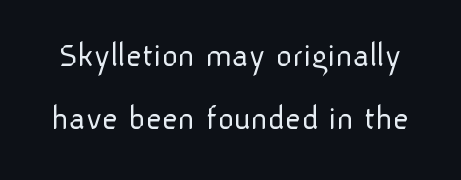
{"serif": "no", "italic": "no", "bold": "no", "weight": "light", "width": "normal", "stroke_contrast": "low", "x_height": "medium", "monospaced": "no", "underline": "no", "line_spacing_ratio": 1.79, "letter_spacing": "normal", "letter_spacing_em": 0.0, "glyph_px": 35}
